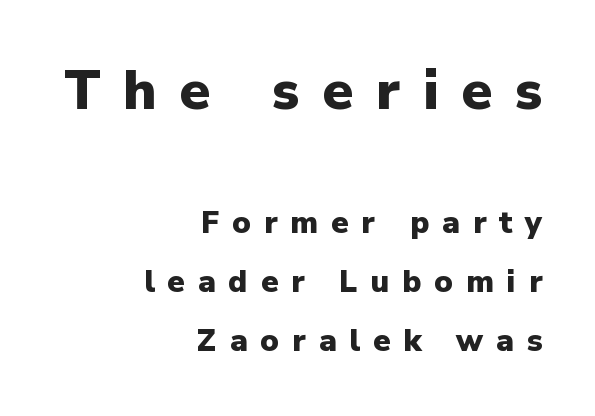
Q: Is the text bold? A: Yes.
Q: Is the text italic (slanted)? A: No, it is upright.
Q: Is the typeface a serif or a sans-serif typeface? A: Sans-serif.
Q: Is the text underlined? A: No.
Q: How is the paragraph aligned? A: Right-aligned.
Q: Is the spacing between letters normal or unusually wide? A: Unusually wide.
Q: Is the spacing between lines tight, normal or loose? A: Loose.
Q: Which block of text is set in a larger size, the first (top) or the second (bottom)? A: The first (top) one.
Q: Width (condensed, normal, or wide)? A: Normal.
Q: Stroke contrast? A: Low.
Q: x-height? A: Medium.
Q: Monospaced? A: No.
